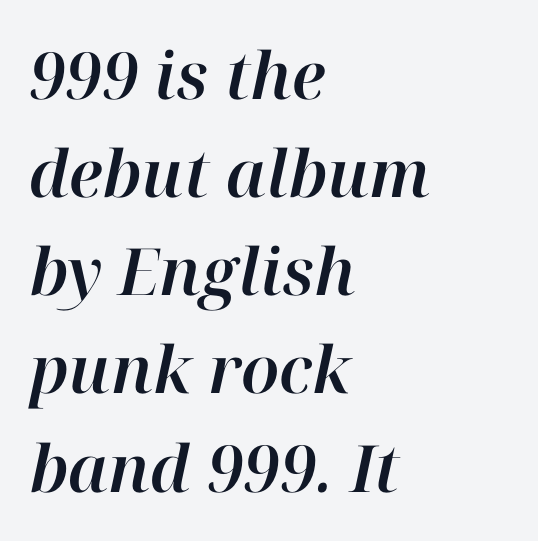
Q: Is the text italic (slanted)? A: Yes, it leans right by about 12 degrees.
Q: Is the text underlined? A: No.
Q: How is the paragraph aligned? A: Left-aligned.
Q: Is the spacing between letters normal or unusually wide? A: Normal.
Q: Is the spacing between lines tight, normal or loose? A: Normal.
Q: Width (condensed, normal, or wide)? A: Normal.
Q: Stroke contrast? A: High.
Q: x-height? A: Medium.
Q: Monospaced? A: No.
